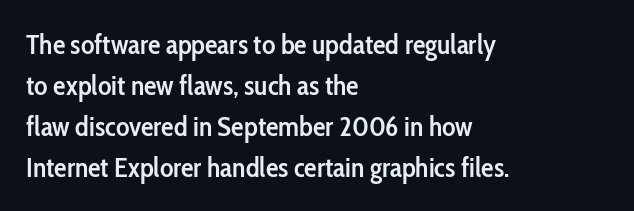
The image shows 28 px semibold, condensed sans-serif type, upright; set left-aligned, normal line spacing (1.47x), normal letter spacing, not underlined; low stroke contrast and a medium x-height.
